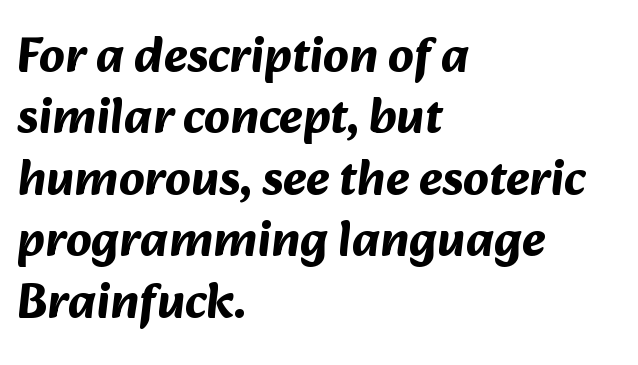
The image shows 50 px bold sans-serif type; set left-aligned, line spacing 1.23x, normal letter spacing, not underlined; medium stroke contrast and a medium x-height.
